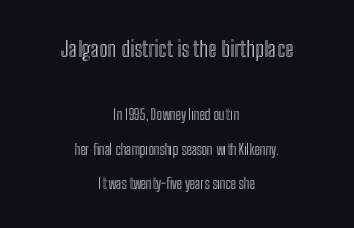
Q: Is the text italic (slanted)? A: No, it is upright.
Q: Is the text underlined? A: No.
Q: How is the paragraph aligned? A: Centered.
Q: Is the spacing between letters normal or unusually wide? A: Normal.
Q: Is the spacing between lines tight, normal or loose? A: Loose.
Q: Which block of text is set in a larger size, the first (top) or the second (bottom)? A: The first (top) one.
